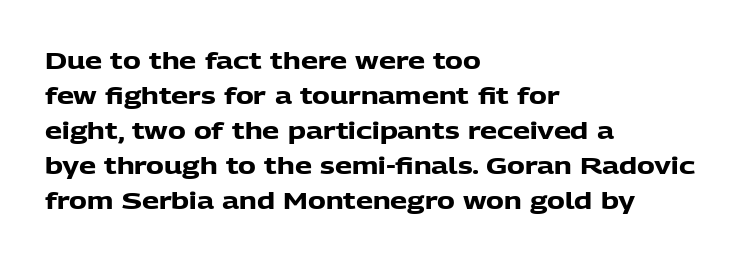
The image shows 24 px bold type, upright; set left-aligned, normal line spacing (1.46x), normal letter spacing, not underlined.
